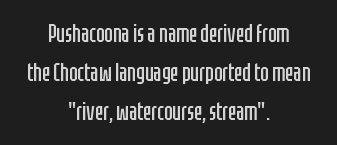
Heaviness? Minimal to ordinary, like unemphasized prose. The line texture is even and compact thanks to regular tracking. These lines are centered, leaving both edges ragged. The foot of each line stays bare and open. The block of text has a typical density, with ordinary space between rows.
